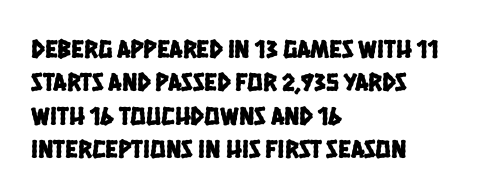
Q: Is the text underlined? A: No.
Q: How is the paragraph aligned? A: Left-aligned.
Q: Is the spacing between letters normal or unusually wide? A: Normal.
Q: Is the spacing between lines tight, normal or loose? A: Normal.
